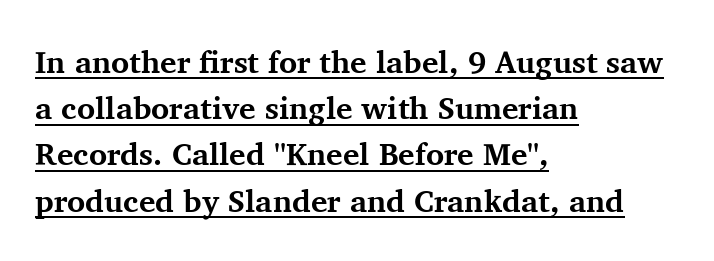
Emphasis by weight is at full strength: bold. The face used here is proportionally spaced, like ordinary book or web type. Reading down the column, the eye jumps a familiar distance to each next line. Notice how the passage keeps a crisp vertical edge on the left only. The lettering stays uniformly vertical, giving the passage a roman look. The characters display serif detailing at their extremities.
